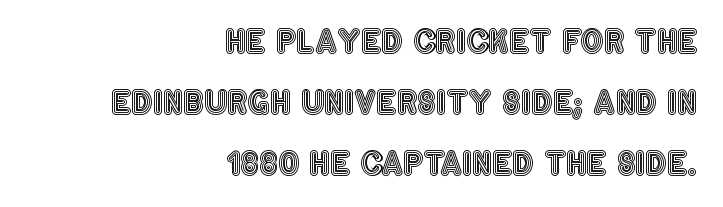
Q: Is the text italic (slanted)? A: No, it is upright.
Q: Is the text underlined? A: No.
Q: How is the paragraph aligned? A: Right-aligned.
Q: Is the spacing between letters normal or unusually wide? A: Normal.
Q: Is the spacing between lines tight, normal or loose? A: Loose.
Q: Width (condensed, normal, or wide)? A: Condensed.
Q: x-height? A: Large.
Q: Monospaced? A: No.
